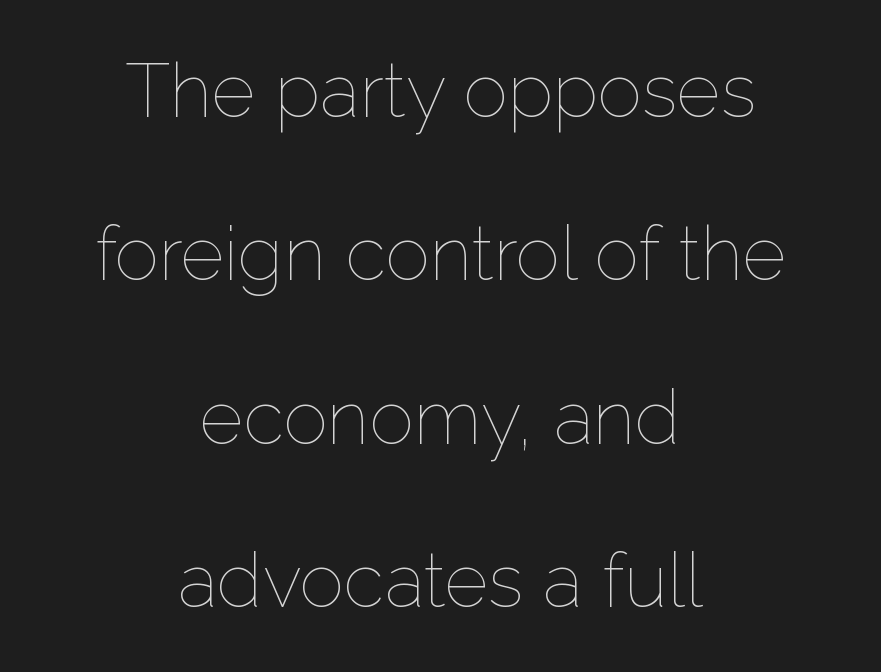
Nobody drew a line under any word here. There is no visible air inserted between adjacent glyphs. Each new line begins a long way beneath the previous one. These lines are rendered in a variable-pitch font. The font sits on the lighter half of the weight spectrum, regular included. The typesetter chose a symmetrical, centered arrangement here.
